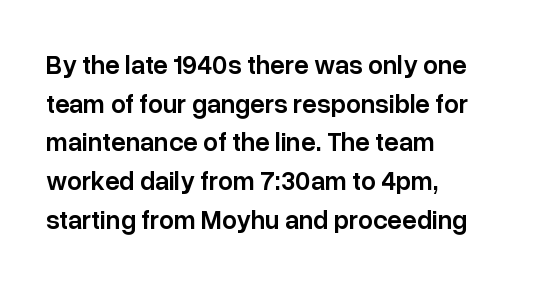
{"italic": "no", "bold": "semi", "underline": "no", "align": "left", "line_spacing": "normal", "line_spacing_ratio": 1.49, "letter_spacing": "normal", "letter_spacing_em": 0.0, "glyph_px": 26}
